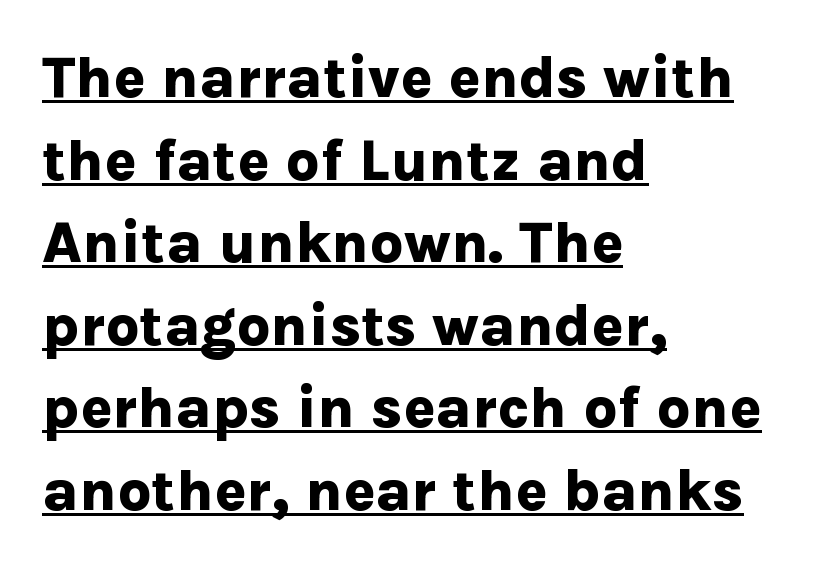
{"serif": "no", "italic": "no", "bold": "yes", "weight": "bold", "width": "normal", "stroke_contrast": "low", "x_height": "medium", "monospaced": "no", "underline": "yes", "align": "left", "line_spacing": "normal", "line_spacing_ratio": 1.4, "letter_spacing": "normal", "letter_spacing_em": 0.0, "glyph_px": 59}
